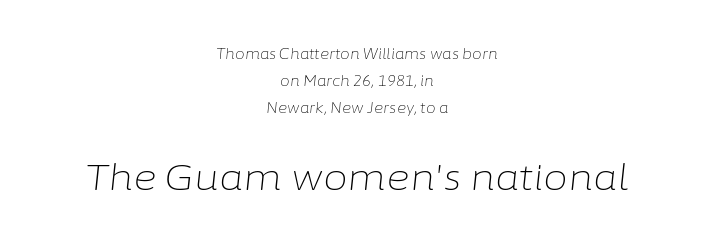
You could call the tracking neutral — neither tight nor loose. The rendering uses a large line-height, opening up the rows. The typography opts for an oblique posture over an upright one. Which of the two is more prominent by size? The second, at the bottom. The setting favours the middle, as headings and verse often do.
